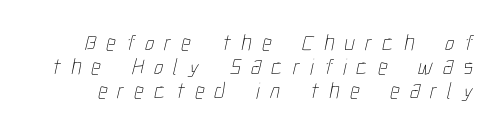
Q: Is the text bold? A: No.
Q: Is the text underlined? A: No.
Q: Is the spacing between letters normal or unusually wide? A: Unusually wide.
Q: Is the spacing between lines tight, normal or loose? A: Tight.
